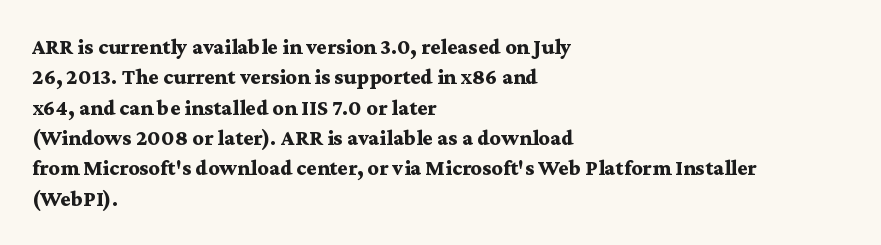
The image shows 22 px bold type, upright; set left-aligned, normal line spacing (1.38x), normal letter spacing, not underlined.
